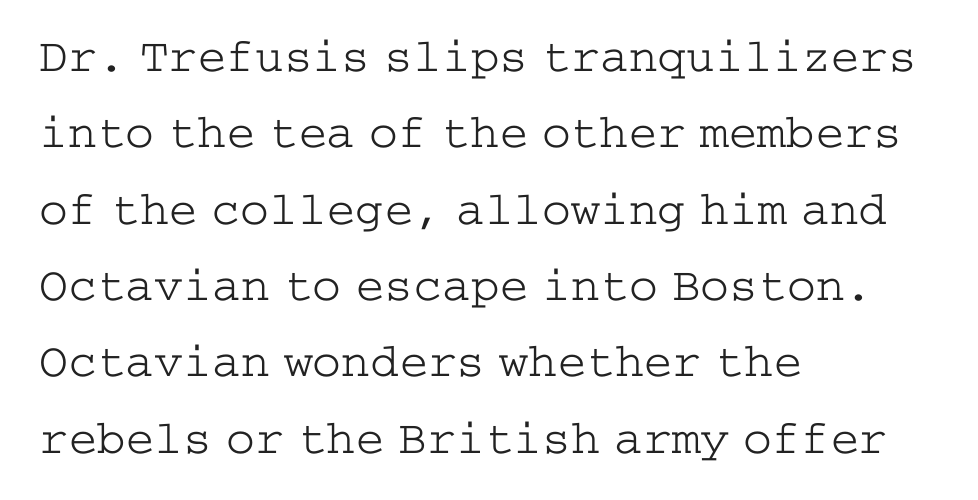
The image shows 48 px light, wide serif type, upright; set left-aligned, normal line spacing (1.59x), normal letter spacing, not underlined; low stroke contrast and a medium x-height.
